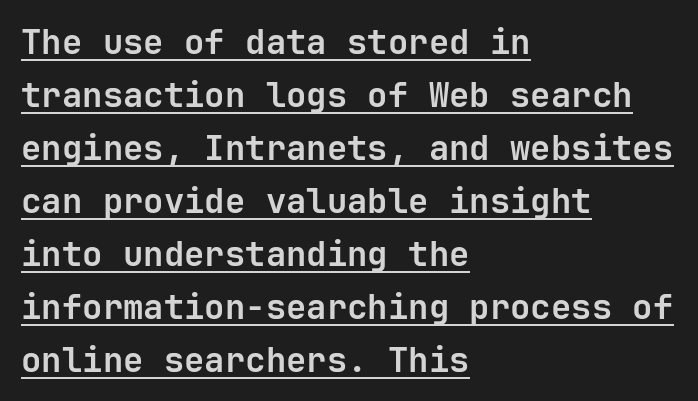
Every word sits above its own underline. Vertical strokes here are truly vertical. Standard letterfit; no display-style spreading of the glyphs. Nothing sits at the stroke ends, so this counts as sans-serif. Evenly set lines give the paragraph a standard silhouette. The face used here has the dense, thick strokes of a bold.
